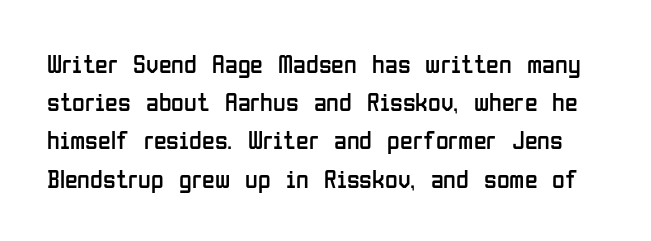
Q: Is the text bold? A: No.
Q: Is the text italic (slanted)? A: No, it is upright.
Q: Is the text underlined? A: No.
Q: Is the spacing between letters normal or unusually wide? A: Normal.
Q: Is the spacing between lines tight, normal or loose? A: Normal.
